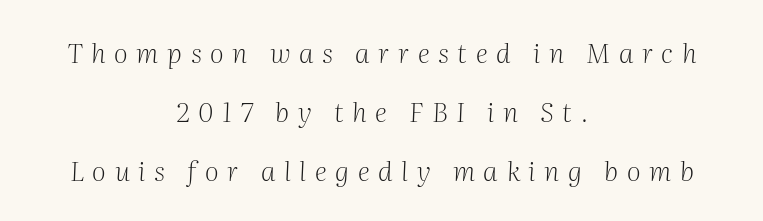
The image shows 27 px text type, italic (leaning right); set centered, loose line spacing (2.18x), unusually wide letter spacing (+0.32 em), not underlined.
